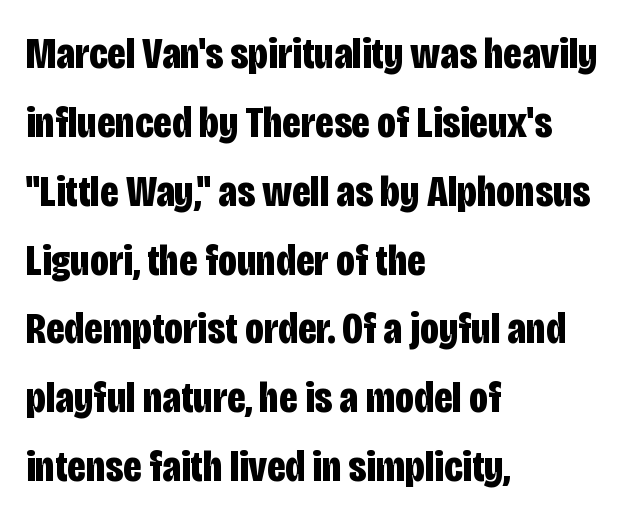
One glance says typical: line gaps are just what's usual. Designer's note — italics off, roman on. Compared with typical body copy, the letter spacing here is the same. Is this a fixed-width face? No — the glyphs have proportional, varying widths.
